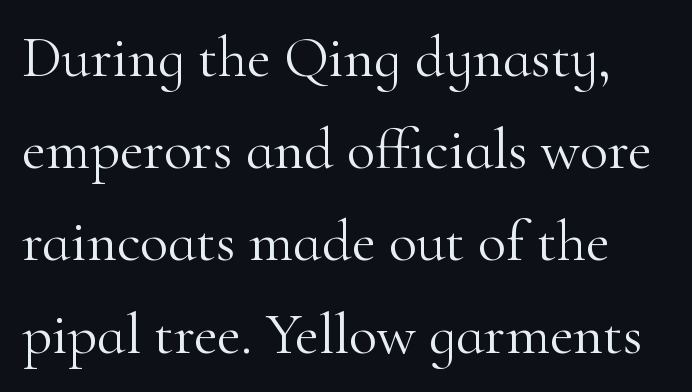
{"serif": "yes", "italic": "no", "bold": "no", "weight": "light", "width": "normal", "stroke_contrast": "high", "x_height": "small", "monospaced": "no", "underline": "no", "line_spacing": "normal", "line_spacing_ratio": 1.59, "letter_spacing": "normal", "letter_spacing_em": 0.0, "glyph_px": 58}
